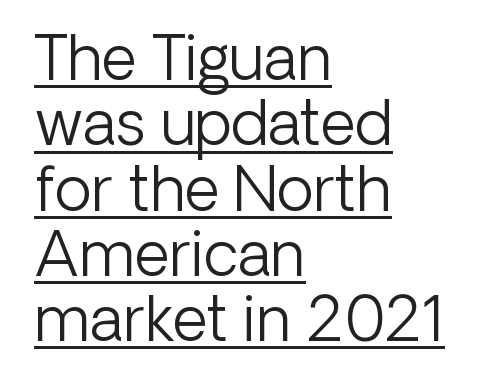
{"serif": "no", "italic": "no", "bold": "no", "weight": "light", "width": "normal", "stroke_contrast": "low", "x_height": "medium", "monospaced": "no", "underline": "yes", "align": "left", "line_spacing": "tight", "line_spacing_ratio": 1.07, "letter_spacing": "normal", "letter_spacing_em": 0.0, "glyph_px": 61}
